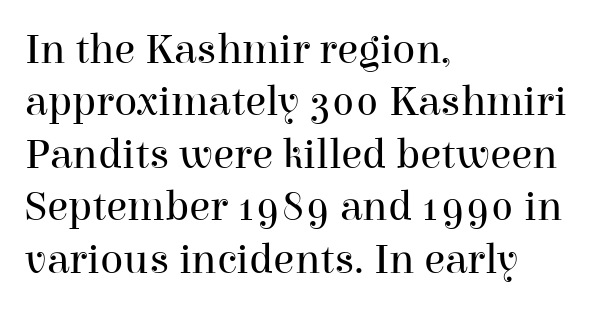
Is there any slant? The stems are plumb. Looks like regular typesetting: each glyph gets only the width it needs. The foot of each line stays bare and open. Letterform terminals end in serifs throughout the passage.
